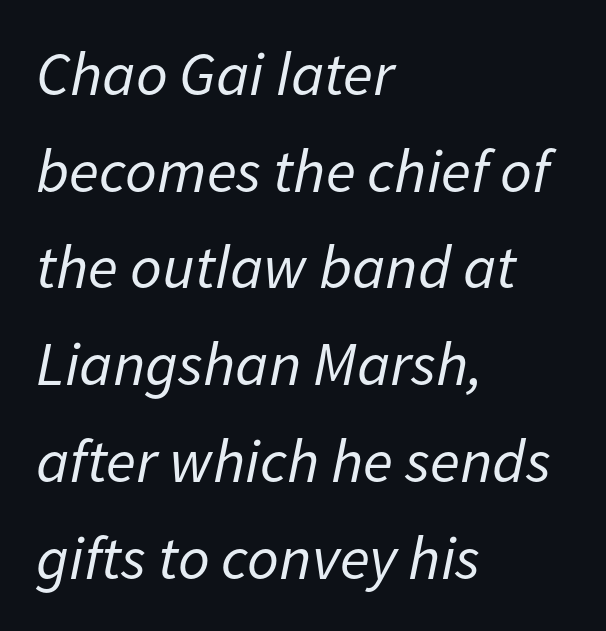
The image shows 62 px regular-weight type, italic (leaning right); set left-aligned, normal line spacing (1.56x), normal letter spacing, not underlined; low stroke contrast and a medium x-height.
